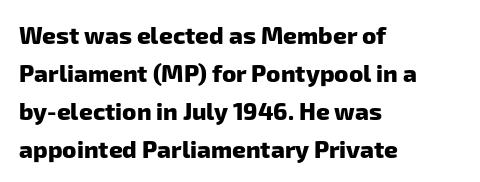
The image shows 24 px bold type; set left-aligned, normal line spacing (1.58x), normal letter spacing, not underlined.
